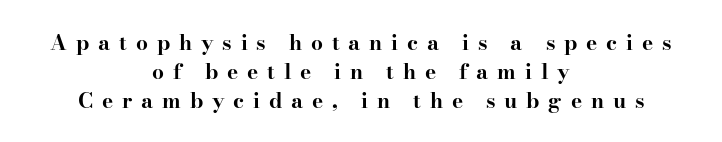
Q: Is the text bold? A: Yes.
Q: Is the text italic (slanted)? A: No, it is upright.
Q: Is the text underlined? A: No.
Q: How is the paragraph aligned? A: Centered.
Q: Is the spacing between letters normal or unusually wide? A: Unusually wide.
Q: Is the spacing between lines tight, normal or loose? A: Normal.
